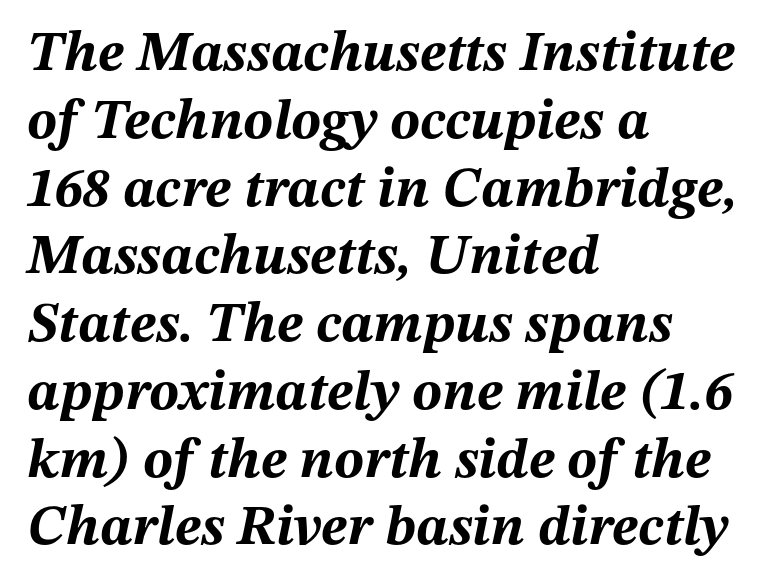
Q: Is the text bold? A: Yes.
Q: Is the text italic (slanted)? A: Yes, it leans right by about 12 degrees.
Q: Is the text underlined? A: No.
Q: How is the paragraph aligned? A: Left-aligned.
Q: Is the spacing between letters normal or unusually wide? A: Normal.
Q: Width (condensed, normal, or wide)? A: Normal.
Q: Stroke contrast? A: Medium.
Q: x-height? A: Medium.
Q: Monospaced? A: No.
